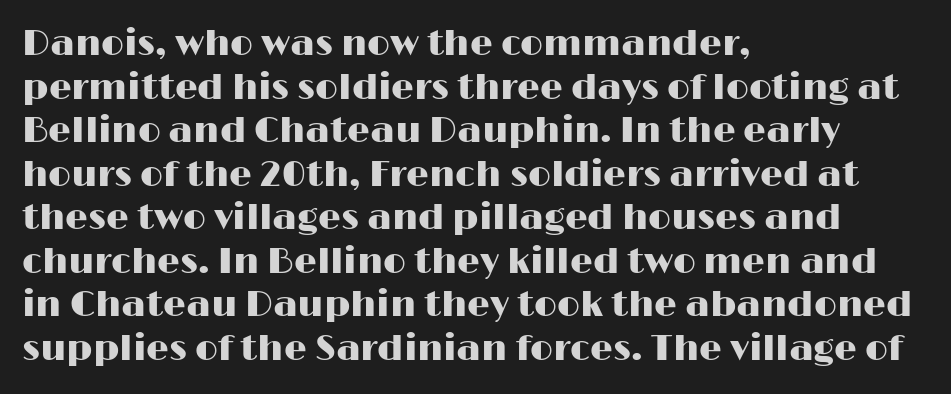
Q: Is the text italic (slanted)? A: No, it is upright.
Q: Is the typeface a serif or a sans-serif typeface? A: Sans-serif.
Q: Is the text underlined? A: No.
Q: How is the paragraph aligned? A: Left-aligned.
Q: Is the spacing between letters normal or unusually wide? A: Normal.
Q: Width (condensed, normal, or wide)? A: Wide.
Q: Stroke contrast? A: High.
Q: x-height? A: Medium.
Q: Monospaced? A: No.
